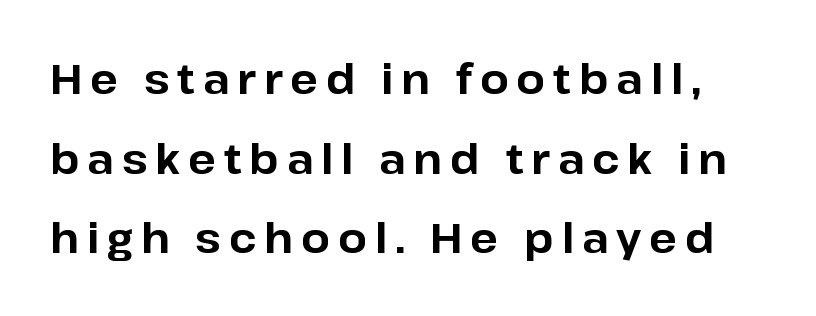
These lines are rendered in a variable-pitch font. A clean baseline with only descenders dipping below it. Students, observe: this is what heavily led, spacious text looks like. This sample uses an upright cut, with every glyph sitting square on the baseline. Is the type bold? Yes — the strokes are clearly thick and heavy.
